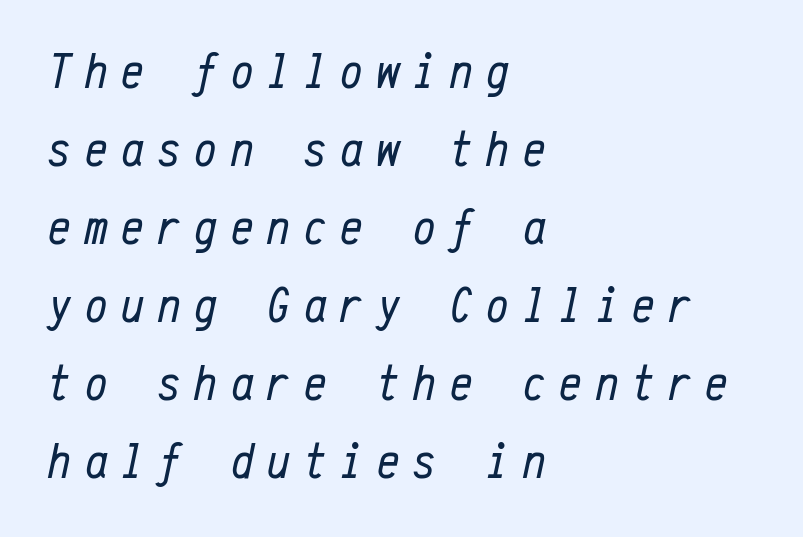
The image shows 50 px regular-weight, condensed type, italic (leaning right), monospaced; set left-aligned, normal line spacing (1.56x), unusually wide letter spacing (+0.28 em), not underlined; low stroke contrast and a medium x-height.
